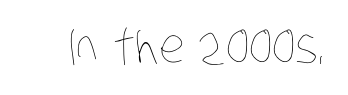
Q: Is the text bold? A: No.
Q: Is the text underlined? A: No.
Q: Is the spacing between letters normal or unusually wide? A: Normal.
Q: Width (condensed, normal, or wide)? A: Condensed.
Q: Stroke contrast? A: Low.
Q: x-height? A: Large.
Q: Monospaced? A: No.
